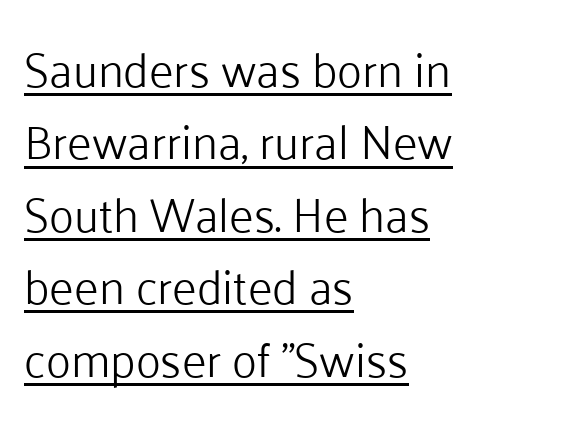
Q: Is the text bold? A: No.
Q: Is the text italic (slanted)? A: No, it is upright.
Q: Is the typeface a serif or a sans-serif typeface? A: Sans-serif.
Q: Is the text underlined? A: Yes.
Q: How is the paragraph aligned? A: Left-aligned.
Q: Is the spacing between letters normal or unusually wide? A: Normal.
Q: Is the spacing between lines tight, normal or loose? A: Normal.
Q: Width (condensed, normal, or wide)? A: Normal.
Q: Stroke contrast? A: Low.
Q: x-height? A: Medium.
Q: Monospaced? A: No.
